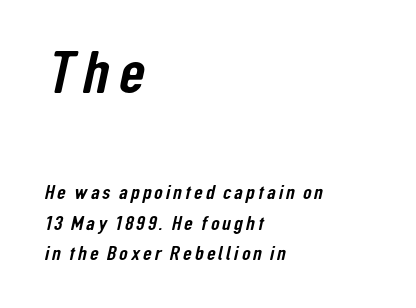
{"serif": "no", "width": "condensed", "stroke_contrast": "low", "x_height": "medium", "monospaced": "no", "underline": "no", "align": "left", "line_spacing": "normal", "line_spacing_ratio": 1.52, "larger_block": "first", "size_ratio": 3.0, "glyph_px": 60}
